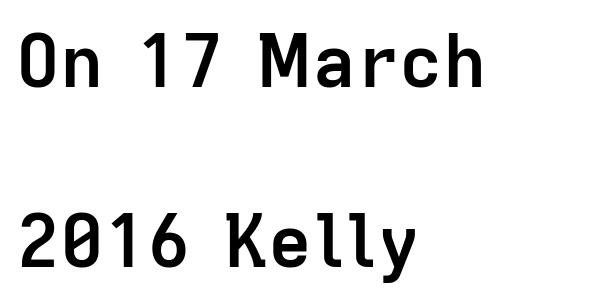
Q: Is the text bold? A: Yes.
Q: Is the text italic (slanted)? A: No, it is upright.
Q: Is the typeface a serif or a sans-serif typeface? A: Sans-serif.
Q: Is the text underlined? A: No.
Q: How is the paragraph aligned? A: Left-aligned.
Q: Is the spacing between letters normal or unusually wide? A: Normal.
Q: Is the spacing between lines tight, normal or loose? A: Loose.
Q: Width (condensed, normal, or wide)? A: Normal.
Q: Stroke contrast? A: Low.
Q: x-height? A: Medium.
Q: Monospaced? A: No.
